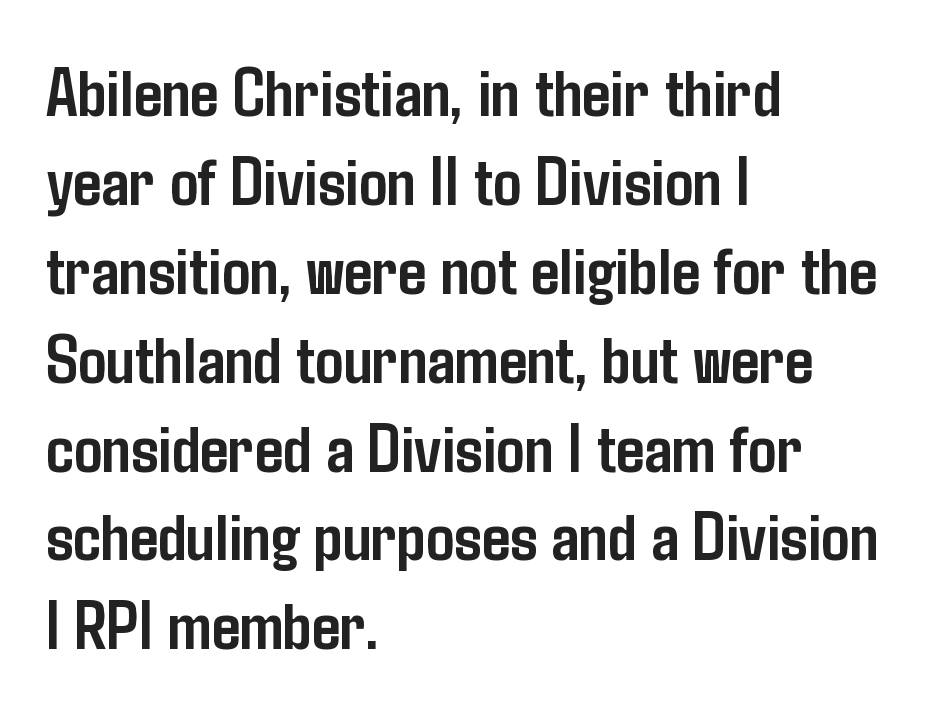
You can tell it's not italic because the verticals are truly vertical. The space directly below the letters is spotless. Leading: standard. The passage is arranged the way most books set body copy — flush left. How are the letters spaced? Ordinarily, with no added tracking.
